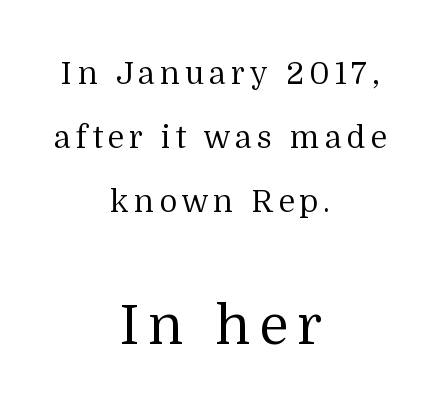
Q: Is the text bold? A: No.
Q: Is the text italic (slanted)? A: No, it is upright.
Q: Is the typeface a serif or a sans-serif typeface? A: Serif.
Q: Is the text underlined? A: No.
Q: How is the paragraph aligned? A: Centered.
Q: Is the spacing between lines tight, normal or loose? A: Loose.
Q: Which block of text is set in a larger size, the first (top) or the second (bottom)? A: The second (bottom) one.
Q: Width (condensed, normal, or wide)? A: Normal.
Q: Stroke contrast? A: Medium.
Q: x-height? A: Medium.
Q: Monospaced? A: No.
